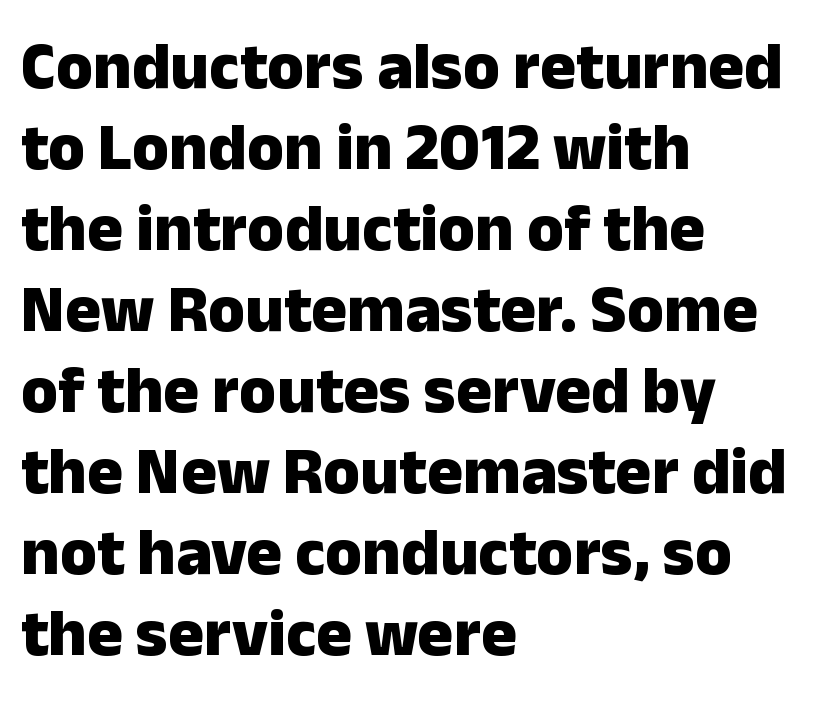
This is heavy type, rendered in bold. Varying glyph widths throughout — classic text-font behaviour. Students, note that the glyphs here touch the page at normal intervals. Does the copy run flush right? No — it runs flush left.
